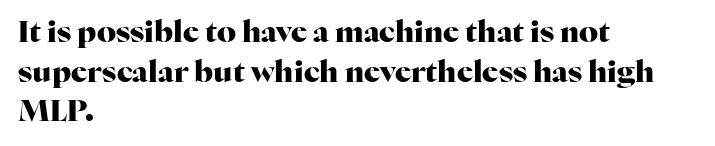
The font is running at its bold setting. This rendering employs a face with finishing strokes, i.e., a serif. Anything drawn beneath the words? Only blank space. Does the leading feel generous? No, just average. Do the characters align in a grid? No, the font is proportional.
